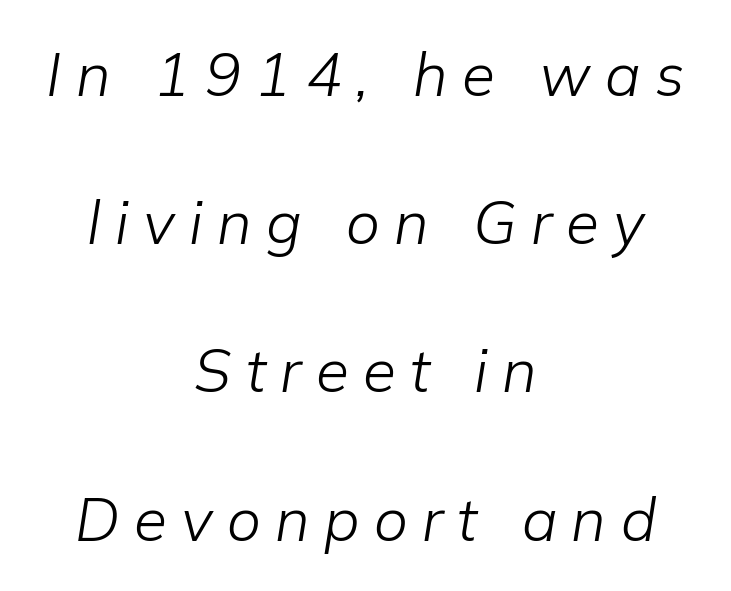
The image shows 60 px light type, italic (leaning right); set centered, loose line spacing (2.47x), unusually wide letter spacing (+0.24 em), not underlined; low stroke contrast and a medium x-height.
